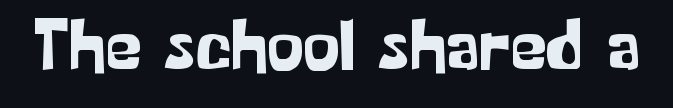
Unlike italic type, these characters show no tilt at all. Unlike a traditional serif, this face leaves its strokes unadorned. Think of a printed novel: that variable character pitch is what you see here. The specimen omits any rule beneath the text block's lines.
